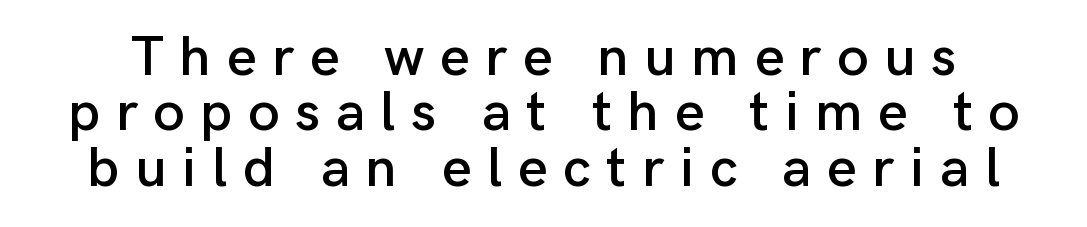
Q: Is the text italic (slanted)? A: No, it is upright.
Q: Is the typeface a serif or a sans-serif typeface? A: Sans-serif.
Q: Is the text underlined? A: No.
Q: Is the spacing between letters normal or unusually wide? A: Unusually wide.
Q: Is the spacing between lines tight, normal or loose? A: Tight.
Q: Width (condensed, normal, or wide)? A: Normal.
Q: Stroke contrast? A: Low.
Q: x-height? A: Medium.
Q: Monospaced? A: No.
